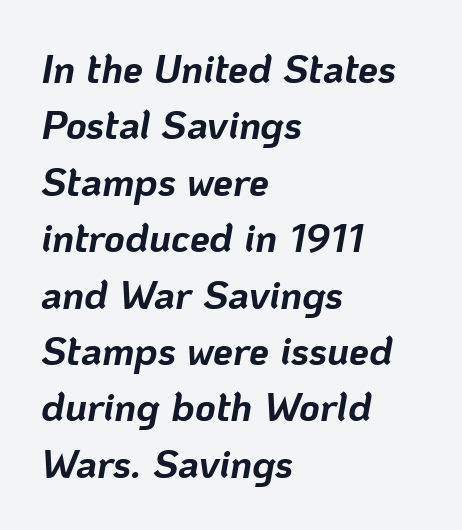
The text carries the slant typical of an italic or oblique font. One glance says typical: line gaps are just what's usual. Does the copy run flush right? No — it runs flush left. Rule under the text: the space is simply empty. How heavy is the stroke? Heavy — this is a bold. Looks like regular typesetting: each glyph gets only the width it needs.
